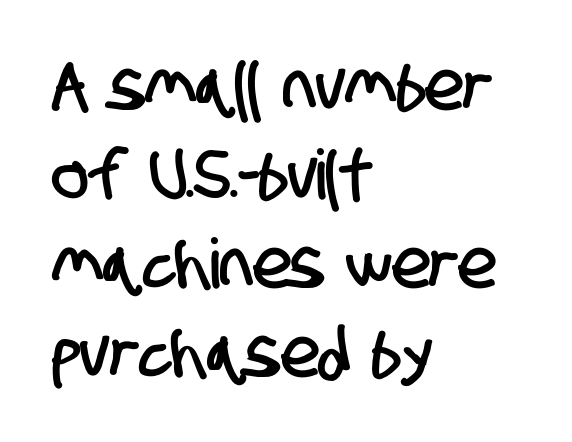
Q: Is the typeface a serif or a sans-serif typeface? A: Sans-serif.
Q: Is the text underlined? A: No.
Q: How is the paragraph aligned? A: Left-aligned.
Q: Is the spacing between letters normal or unusually wide? A: Normal.
Q: Is the spacing between lines tight, normal or loose? A: Normal.
Q: Width (condensed, normal, or wide)? A: Condensed.
Q: Stroke contrast? A: Low.
Q: x-height? A: Large.
Q: Monospaced? A: No.
